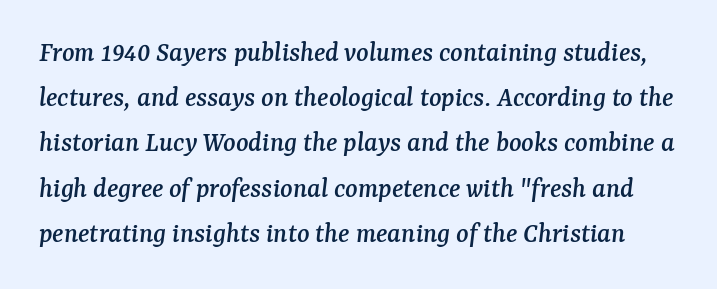
The image shows 29 px serif type, italic (leaning right); set normal line spacing (1.56x), normal letter spacing, not underlined; medium stroke contrast and a medium x-height.
